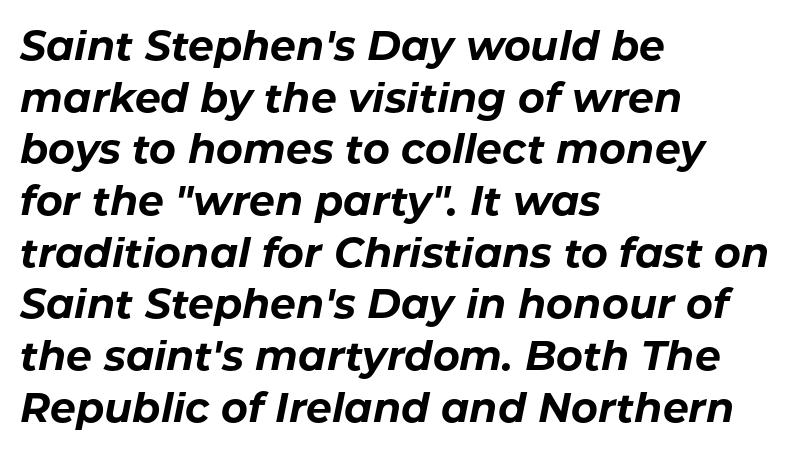
Plain, unruled lines of type. Pretty heavy lettering here — definitely bold. Every character sits at an angle, as italics do. Compared with typical paragraphs, the rows here are spaced about the same. The ragged edge is on the right, which tells us the setting is flush left. Look at the tracking — it's just the regular setting, nothing added.
